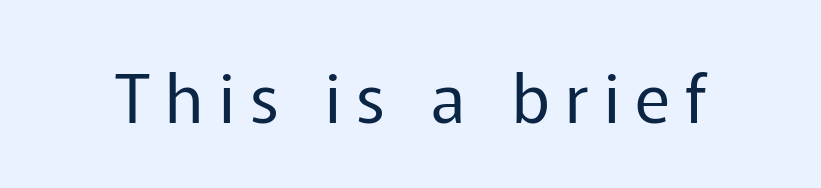
{"serif": "no", "italic": "no", "bold": "no", "weight": "regular", "width": "normal", "stroke_contrast": "low", "x_height": "medium", "monospaced": "no", "underline": "no", "letter_spacing": "wide", "letter_spacing_em": 0.23, "glyph_px": 67}
